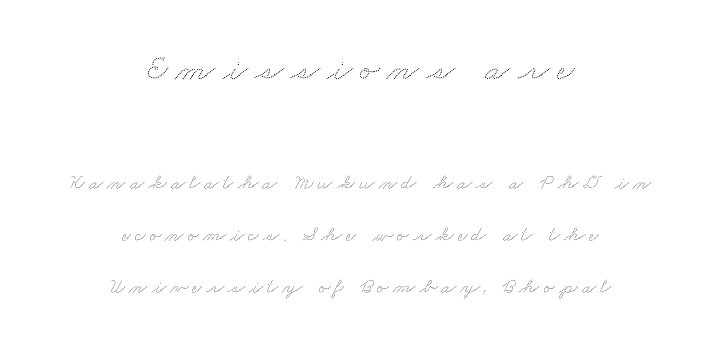
The image shows 37 px wide type; set centered, loose line spacing (2.47x), unusually wide letter spacing (+0.2 em), not underlined; the first (top) block is 1.76x larger; low stroke contrast and a small x-height.
